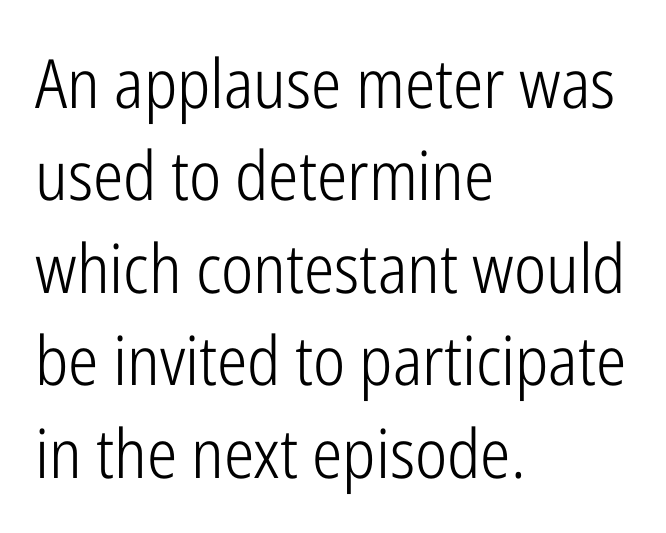
Q: Is the text bold? A: No.
Q: Is the text italic (slanted)? A: No, it is upright.
Q: Is the typeface a serif or a sans-serif typeface? A: Sans-serif.
Q: Is the text underlined? A: No.
Q: How is the paragraph aligned? A: Left-aligned.
Q: Is the spacing between letters normal or unusually wide? A: Normal.
Q: Is the spacing between lines tight, normal or loose? A: Normal.
Q: Width (condensed, normal, or wide)? A: Condensed.
Q: Stroke contrast? A: Low.
Q: x-height? A: Medium.
Q: Monospaced? A: No.
